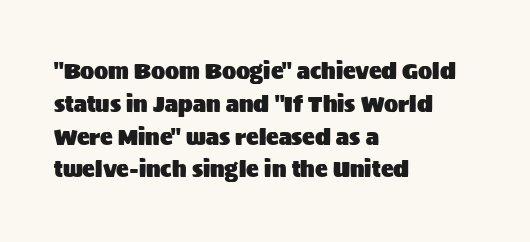
{"italic": "no", "underline": "no", "align": "left", "line_spacing": "normal", "line_spacing_ratio": 1.56, "letter_spacing": "normal", "letter_spacing_em": 0.0, "glyph_px": 21}
